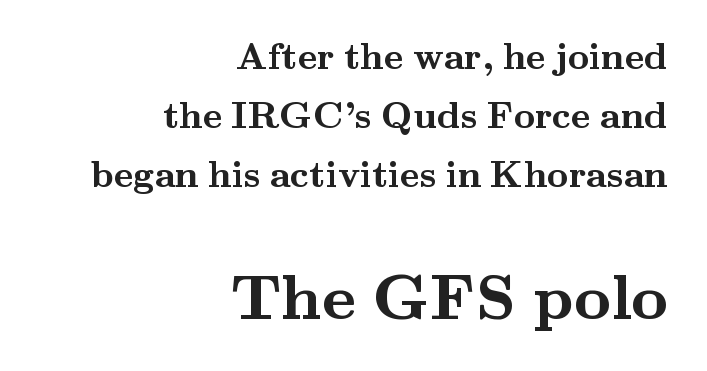
{"serif": "yes", "italic": "no", "bold": "yes", "weight": "semibold", "width": "wide", "stroke_contrast": "medium", "x_height": "small", "monospaced": "no", "underline": "no", "align": "right", "line_spacing": "normal", "line_spacing_ratio": 1.59, "letter_spacing": "normal", "letter_spacing_em": 0.0, "larger_block": "second", "size_ratio": 1.73, "glyph_px": 64}
